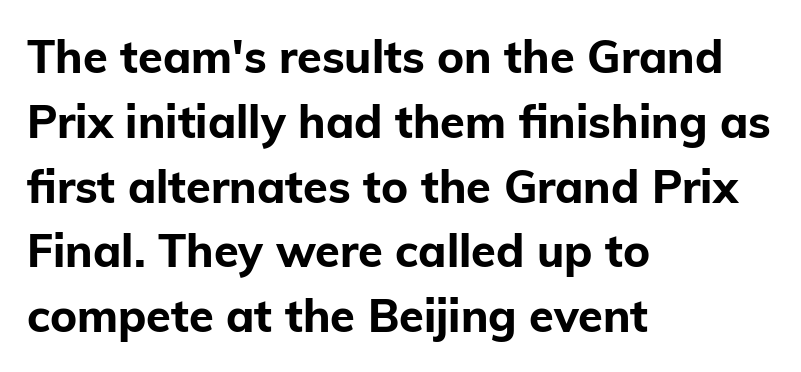
{"serif": "no", "italic": "no", "bold": "yes", "weight": "bold", "width": "normal", "stroke_contrast": "low", "x_height": "medium", "monospaced": "no", "underline": "no", "align": "left", "line_spacing": "normal", "line_spacing_ratio": 1.44, "letter_spacing": "normal", "letter_spacing_em": 0.0, "glyph_px": 45}
